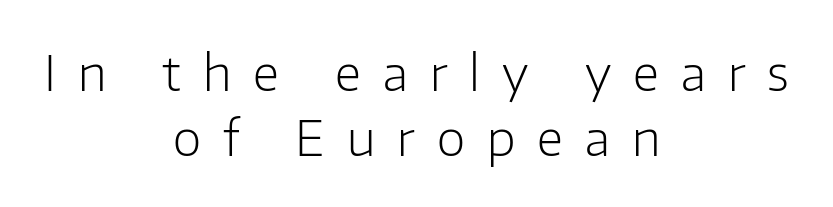
Q: Is the text bold? A: No.
Q: Is the text italic (slanted)? A: No, it is upright.
Q: Is the typeface a serif or a sans-serif typeface? A: Sans-serif.
Q: Is the text underlined? A: No.
Q: How is the paragraph aligned? A: Centered.
Q: Is the spacing between letters normal or unusually wide? A: Unusually wide.
Q: Is the spacing between lines tight, normal or loose? A: Normal.
Q: Width (condensed, normal, or wide)? A: Normal.
Q: Stroke contrast? A: Low.
Q: x-height? A: Medium.
Q: Monospaced? A: No.
